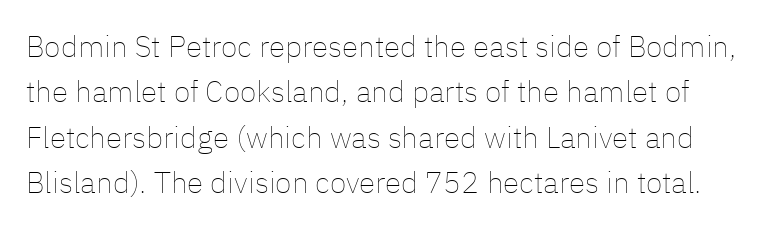
The image shows 30 px thin type, upright; set normal line spacing (1.51x), normal letter spacing, not underlined; low stroke contrast and a medium x-height.
